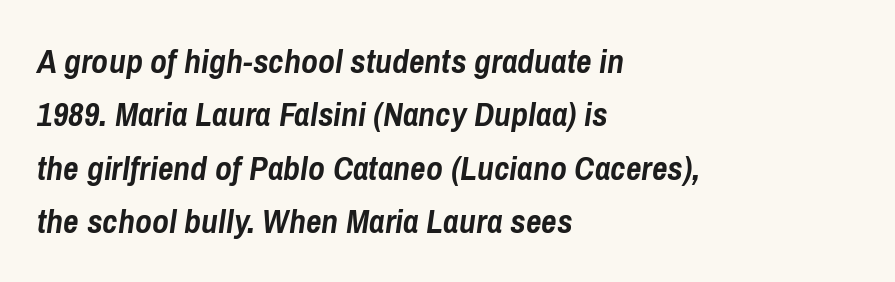
Q: Is the text bold? A: Yes.
Q: Is the text italic (slanted)? A: Yes, it leans right by about 8 degrees.
Q: Is the text underlined? A: No.
Q: How is the paragraph aligned? A: Left-aligned.
Q: Is the spacing between letters normal or unusually wide? A: Normal.
Q: Is the spacing between lines tight, normal or loose? A: Normal.
Q: Width (condensed, normal, or wide)? A: Condensed.
Q: Stroke contrast? A: Low.
Q: x-height? A: Medium.
Q: Monospaced? A: No.
